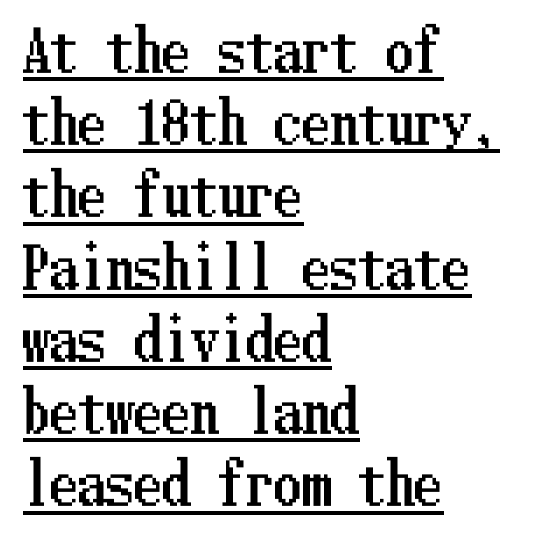
Q: Is the text italic (slanted)? A: No, it is upright.
Q: Is the text underlined? A: Yes.
Q: How is the paragraph aligned? A: Left-aligned.
Q: Is the spacing between letters normal or unusually wide? A: Normal.
Q: Is the spacing between lines tight, normal or loose? A: Normal.
Q: Width (condensed, normal, or wide)? A: Condensed.
Q: Stroke contrast? A: Low.
Q: x-height? A: Medium.
